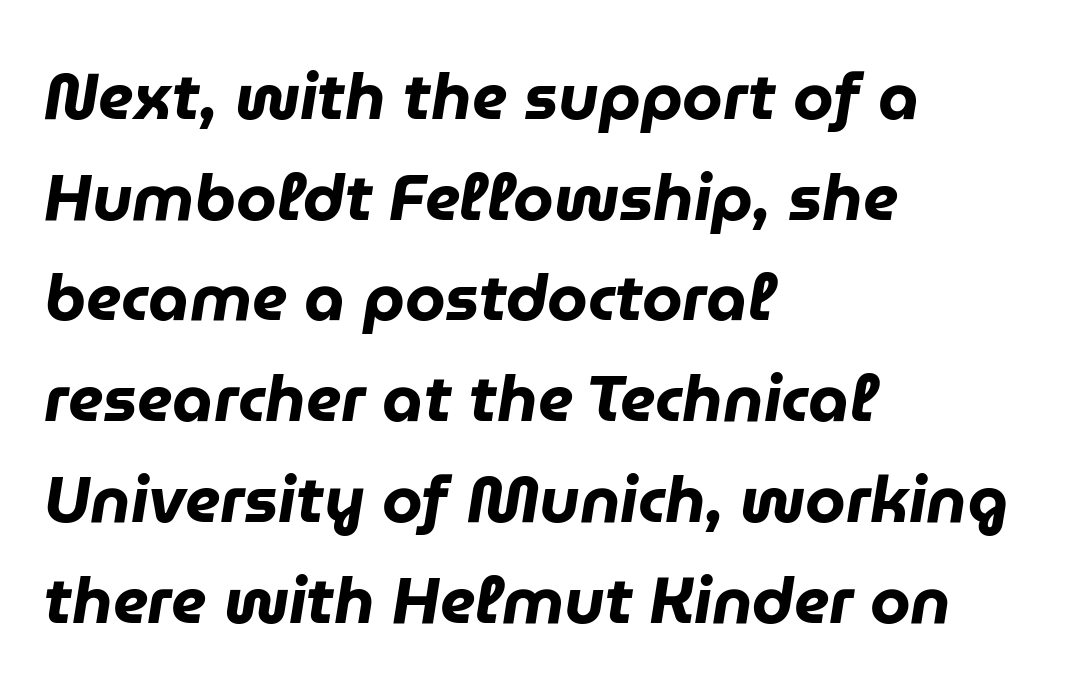
Q: Is the text bold? A: Yes.
Q: Is the text italic (slanted)? A: Yes, it leans right by about 9 degrees.
Q: Is the text underlined? A: No.
Q: How is the paragraph aligned? A: Left-aligned.
Q: Is the spacing between letters normal or unusually wide? A: Normal.
Q: Is the spacing between lines tight, normal or loose? A: Normal.
Q: Width (condensed, normal, or wide)? A: Normal.
Q: Stroke contrast? A: Low.
Q: x-height? A: Medium.
Q: Monospaced? A: No.
